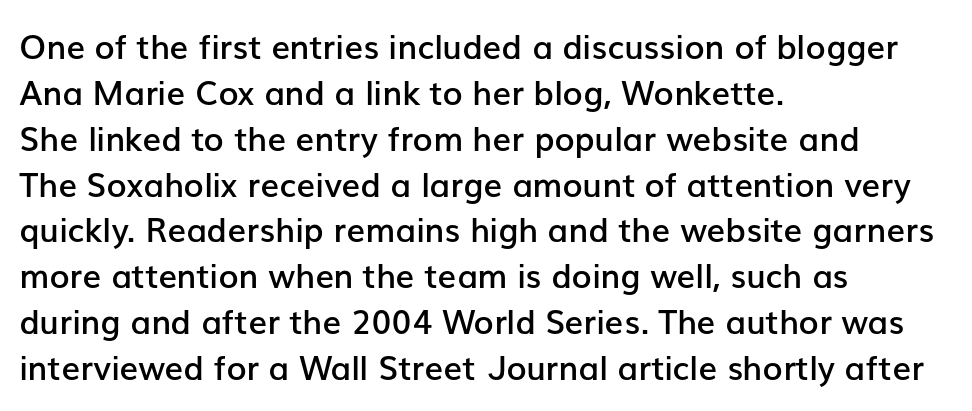
The image shows 33 px semibold sans-serif type, upright; set left-aligned, normal line spacing (1.39x), normal letter spacing, not underlined; low stroke contrast and a medium x-height.
